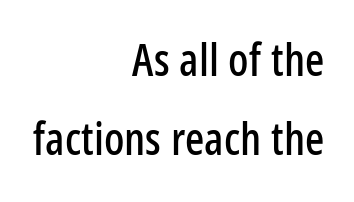
{"serif": "no", "italic": "no", "width": "condensed", "stroke_contrast": "low", "x_height": "medium", "monospaced": "no", "underline": "no", "align": "right", "line_spacing_ratio": 1.75, "letter_spacing": "normal", "letter_spacing_em": 0.0, "glyph_px": 45}
